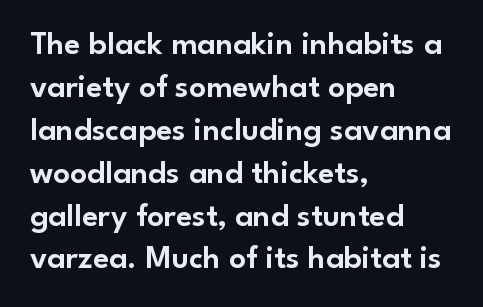
Reading down the column, the eye jumps a familiar distance to each next line. Typographically, this falls in the sans-serif category. The space beneath each line is pristine and unruled. Here the designer chose a conventional face with non-uniform glyph widths.
